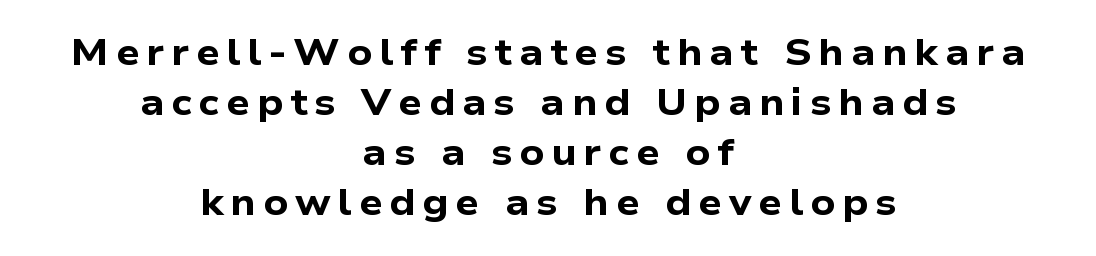
The zone under the glyphs is completely vacant. Both edges are ragged and mirror each other, which tells us the setting is centered. Successive baselines arrive at the customary interval. Compared with an ordinary text face, these strokes are far heavier — a full bold. Nope, no serifs anywhere on these letters.
